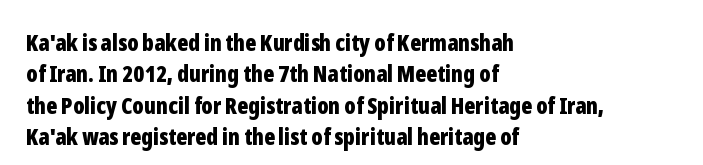
The image shows 23 px bold type, upright; set left-aligned, normal line spacing (1.36x), normal letter spacing, not underlined.
